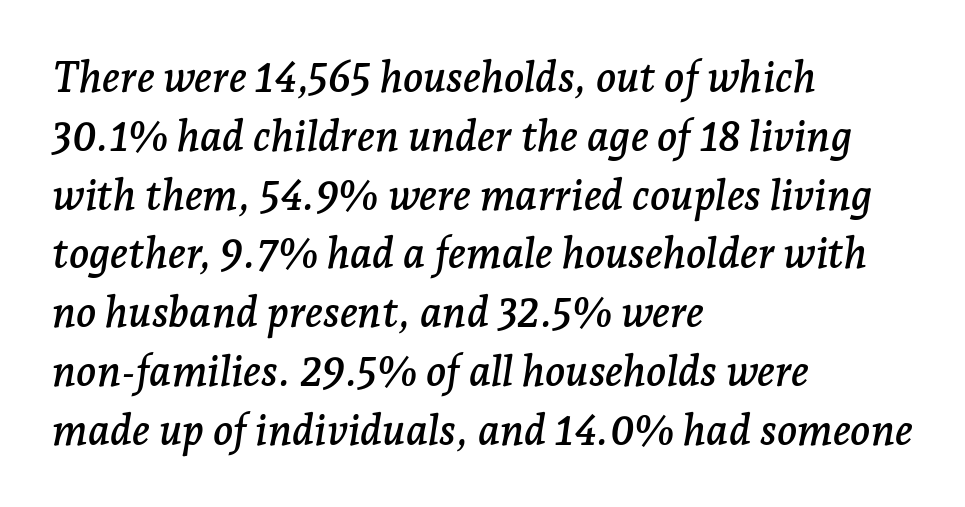
{"serif": "yes", "italic": "yes", "lean": "right", "slant_degrees": 7, "width": "normal", "stroke_contrast": "low", "x_height": "medium", "monospaced": "no", "underline": "no", "align": "left", "line_spacing": "normal", "line_spacing_ratio": 1.4, "letter_spacing": "normal", "letter_spacing_em": 0.0, "glyph_px": 42}
